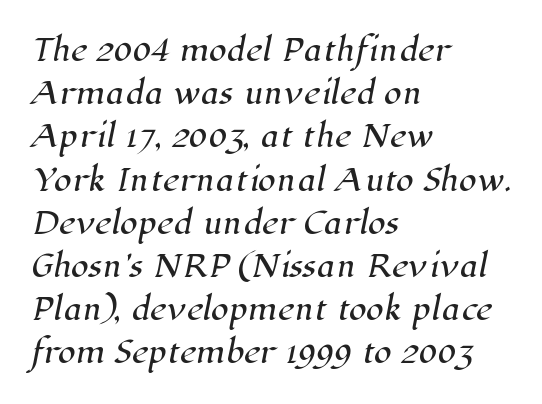
The image shows 29 px serif type; set left-aligned, normal line spacing (1.49x), normal letter spacing, not underlined; high stroke contrast and a medium x-height.
